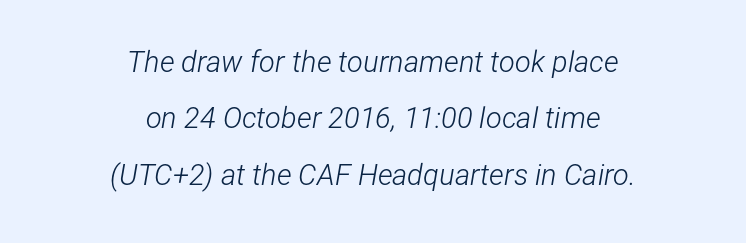
Which margin do the lines hug? Neither — every line sits in the middle. This reads as an unemphasized weight, regular at the heaviest. Posture: slanted. Between one letter and the next there's only the usual sliver of space. Leading is clearly above the norm, producing a sparse column. The area under the type is left untouched.
